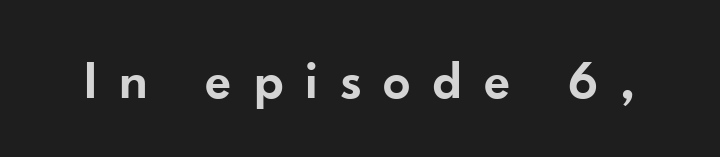
The rendering uses a semibold face; strokes are thickened but not to full bold. Nobody drew a line under any word here. You can tell it's not italic because the verticals are truly vertical. Do the characters align in a grid? No, the font is proportional. The type is letterspaced generously, with wide tracking.
